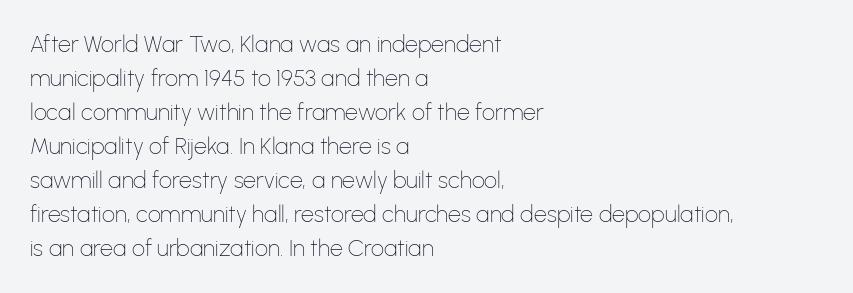
The image shows 23 px text type, upright; set left-aligned, normal line spacing (1.48x), normal letter spacing, not underlined.
